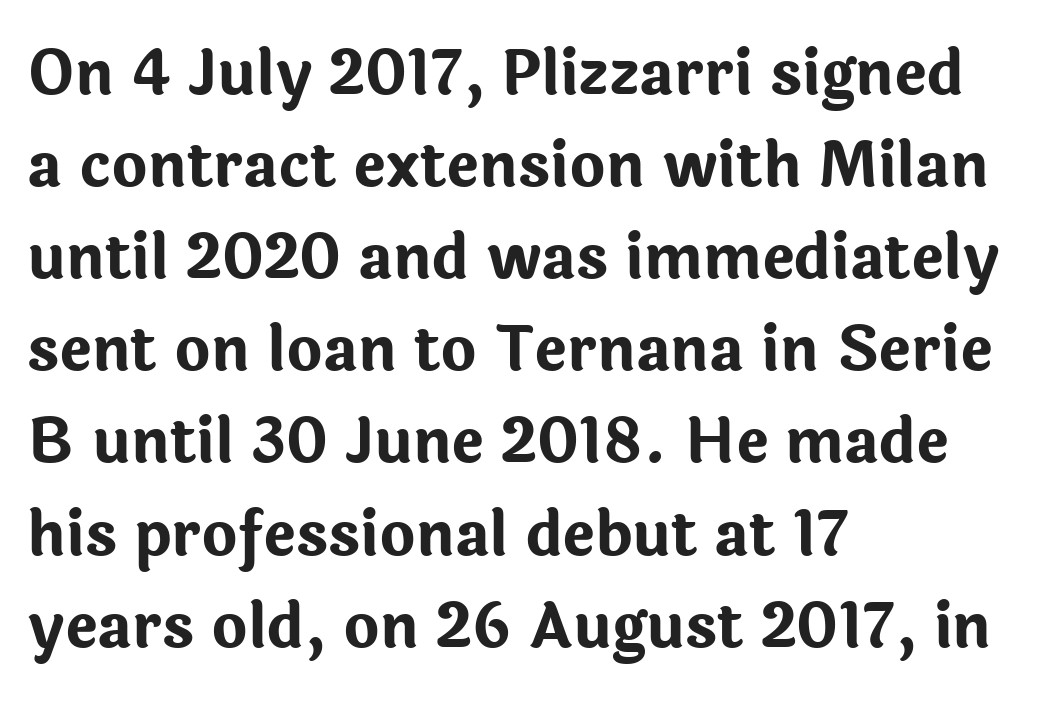
Each letter keeps its own natural width here, so spacing adapts to shape. Baseline-to-baseline distance is the conventional proportion of letter height. Which margin do the lines hug? The left one — the right edge is uneven. Notice how thick the strokes are: this is what a full bold looks like. The passage shown is not underscored anywhere. Caption: standard tracking, unaltered.
